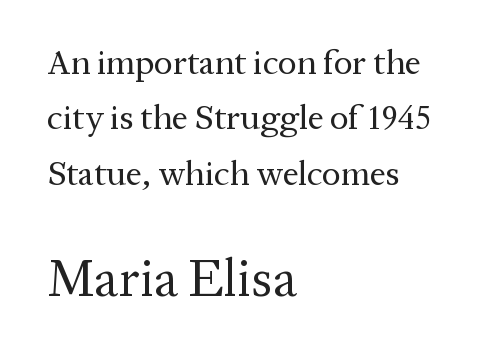
The more generous point size was reserved for the lower chunk. Summary of vertical rhythm: regular, with standard interline spacing. Do the letters lean? They stand straight. Serif or sans? Serif — the stroke terminals have little feet. The space directly below the letters is spotless. This sample has the flowing, uneven cadence of proportional lettering.
